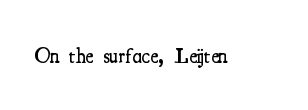
{"italic": "no", "bold": "semi", "underline": "no", "letter_spacing": "normal", "letter_spacing_em": 0.0, "glyph_px": 21}
